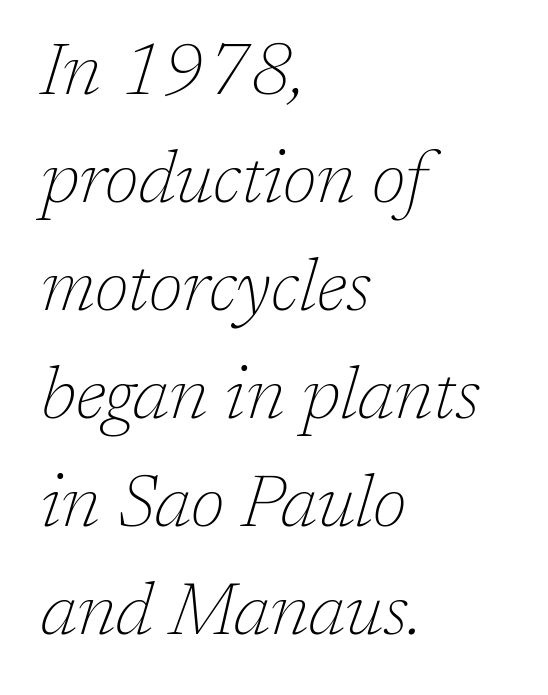
{"serif": "yes", "italic": "yes", "lean": "right", "slant_degrees": 17, "bold": "no", "weight": "thin", "width": "normal", "stroke_contrast": "low", "x_height": "medium", "monospaced": "no", "underline": "no", "align": "left", "line_spacing": "normal", "line_spacing_ratio": 1.5, "letter_spacing": "normal", "letter_spacing_em": 0.0, "glyph_px": 72}
